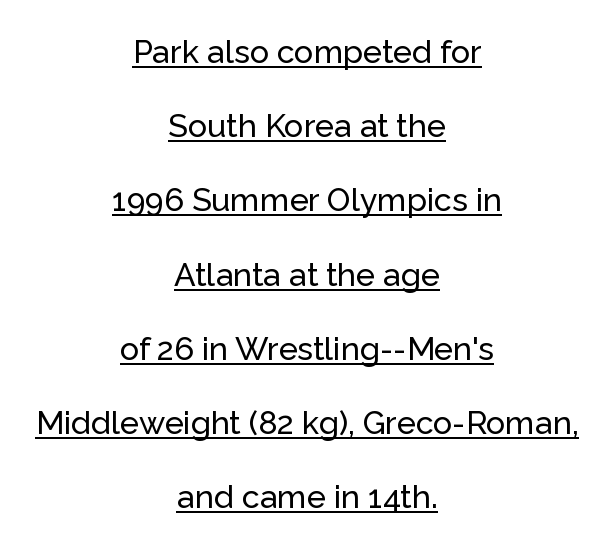
{"serif": "no", "italic": "no", "width": "normal", "stroke_contrast": "low", "x_height": "medium", "monospaced": "no", "underline": "yes", "align": "center", "line_spacing": "loose", "line_spacing_ratio": 2.32, "letter_spacing": "normal", "letter_spacing_em": 0.0, "glyph_px": 32}
